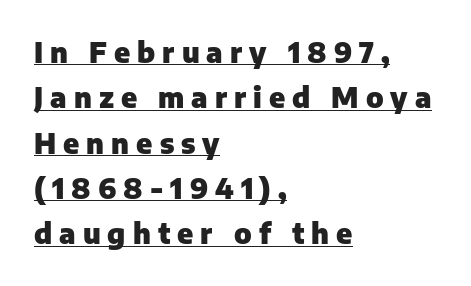
The image shows 28 px heavy sans-serif type, upright; set left-aligned, normal line spacing (1.62x), unusually wide letter spacing (+0.25 em), underlined; low stroke contrast and a medium x-height.
